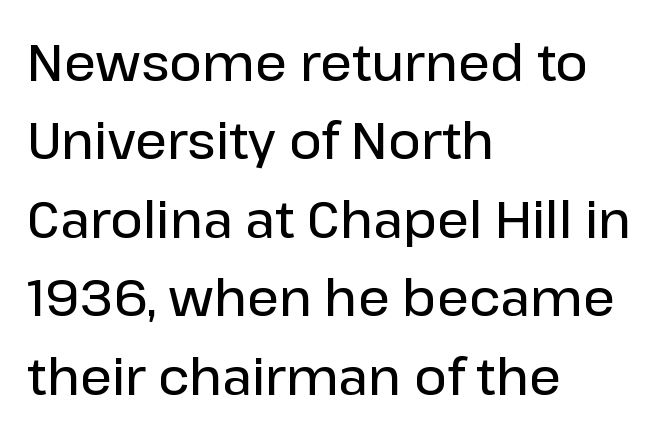
The designer left line spacing at the default. Short and long lines alike share a common starting point at left. Tracking here is standard; glyphs follow each other at the usual distance. In terms of letterform style, serifs are entirely absent.
